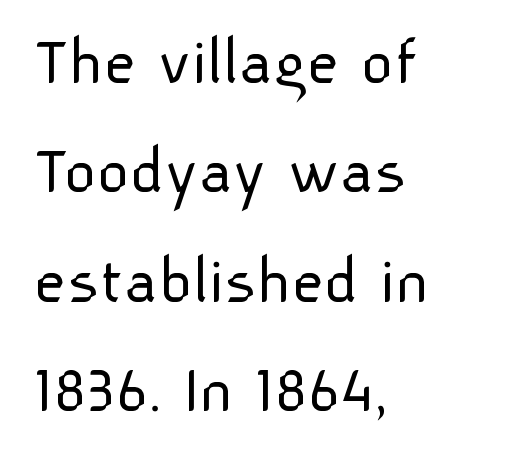
{"serif": "no", "italic": "no", "bold": "no", "weight": "light", "width": "normal", "stroke_contrast": "low", "x_height": "medium", "monospaced": "no", "underline": "no", "align": "left", "line_spacing": "normal", "line_spacing_ratio": 1.54, "letter_spacing": "normal", "letter_spacing_em": 0.0, "glyph_px": 71}
